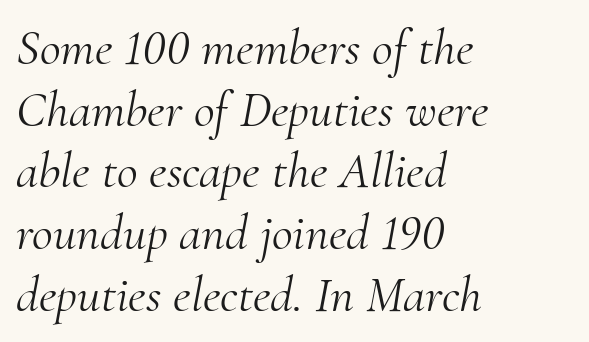
{"serif": "yes", "italic": "yes", "lean": "right", "slant_degrees": 10, "bold": "no", "weight": "light", "width": "normal", "stroke_contrast": "medium", "x_height": "small", "monospaced": "no", "underline": "no", "align": "left", "line_spacing_ratio": 1.21, "letter_spacing": "normal", "letter_spacing_em": 0.0, "glyph_px": 51}
